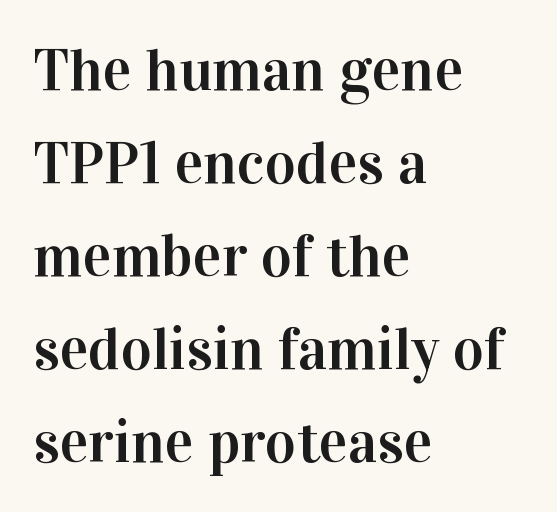
{"serif": "yes", "italic": "no", "width": "normal", "stroke_contrast": "high", "x_height": "medium", "monospaced": "no", "underline": "no", "align": "left", "line_spacing": "normal", "line_spacing_ratio": 1.55, "letter_spacing": "normal", "letter_spacing_em": 0.0, "glyph_px": 60}
